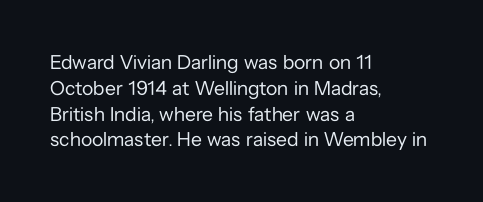
Q: Is the text bold? A: No.
Q: Is the text italic (slanted)? A: No, it is upright.
Q: Is the text underlined? A: No.
Q: How is the paragraph aligned? A: Left-aligned.
Q: Is the spacing between letters normal or unusually wide? A: Normal.
Q: Is the spacing between lines tight, normal or loose? A: Normal.
